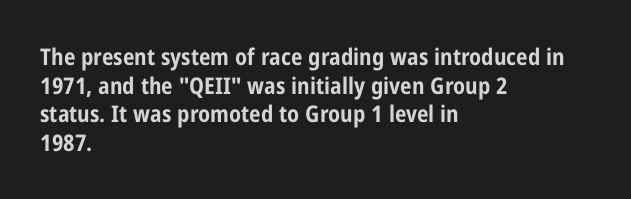
Q: Is the text bold? A: Yes.
Q: Is the text italic (slanted)? A: No, it is upright.
Q: Is the text underlined? A: No.
Q: How is the paragraph aligned? A: Left-aligned.
Q: Is the spacing between letters normal or unusually wide? A: Normal.
Q: Is the spacing between lines tight, normal or loose? A: Normal.
